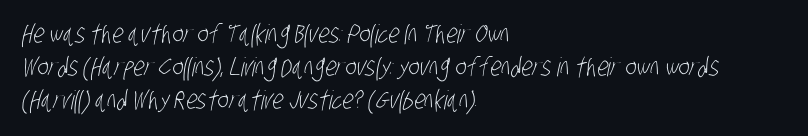
The face looks like a standard text weight, possibly lighter. The typesetter chose a ragged-right arrangement here. Anything drawn beneath the words? Only blank space. The passage shown stacks its lines at a standard gap.
